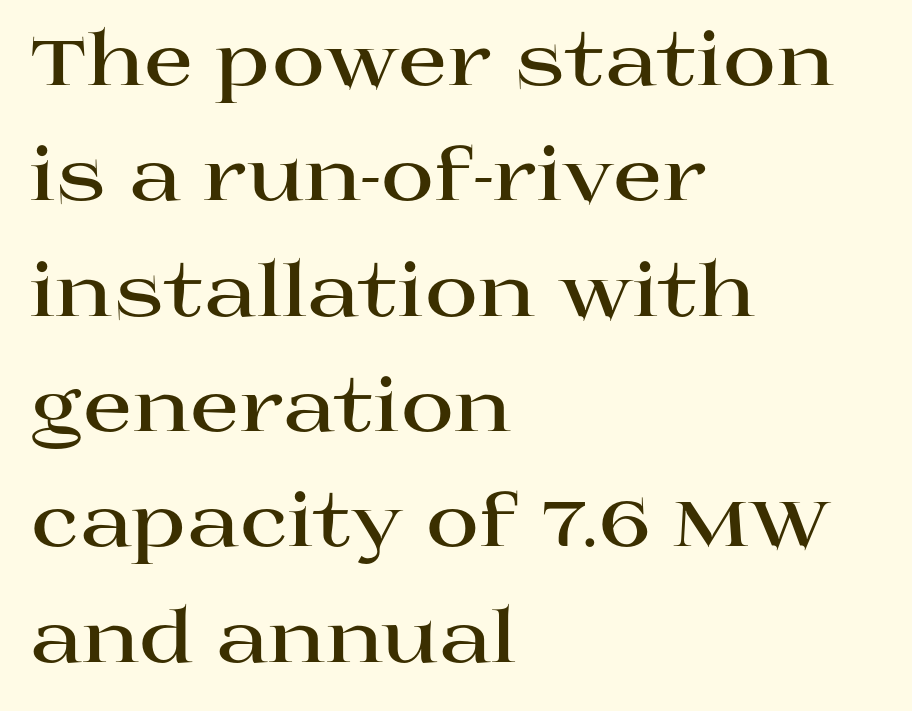
Each line starts at the same left margin while the right side varies. Stroke terminals: seriffed. You could not count columns in this text — the font is proportionally spaced. Here the glyphs are tracked normally, forming tight word shapes.
